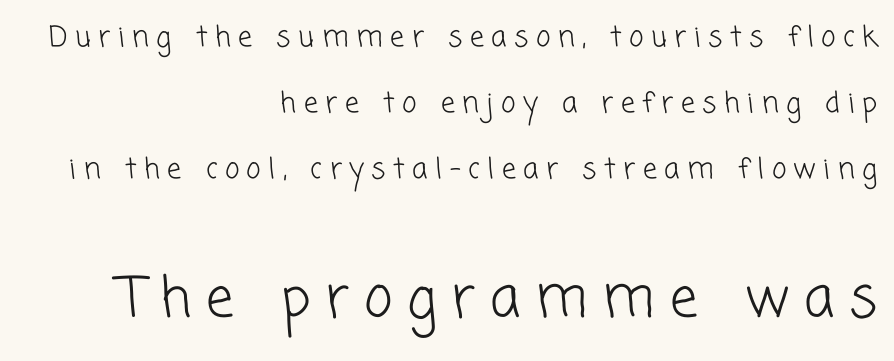
Students, observe: this is what heavily led, spacious text looks like. Compare the two chunks: the lower has the greater cap height. The tracking reads as deliberately expanded to a designer's eye. The passage shown is typed in a proportional face where columns would drift. The typeface has the unassuming heft of standard copy or less.
